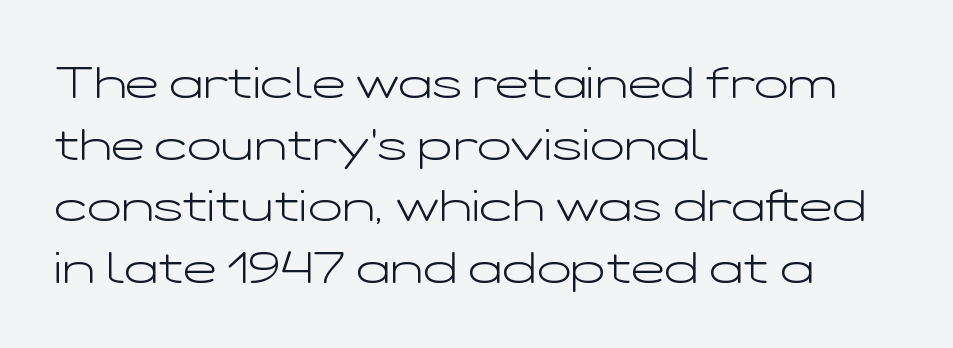
Where is the straight margin? On the left. The axis of the letterforms is exactly vertical. Honestly, the letter spacing is just normal — you wouldn't notice it. The letters look calm and open, with moderate or lighter stems. Baseline-to-baseline distance is the conventional proportion of letter height. Letters rest on an invisible, unmarked baseline.
